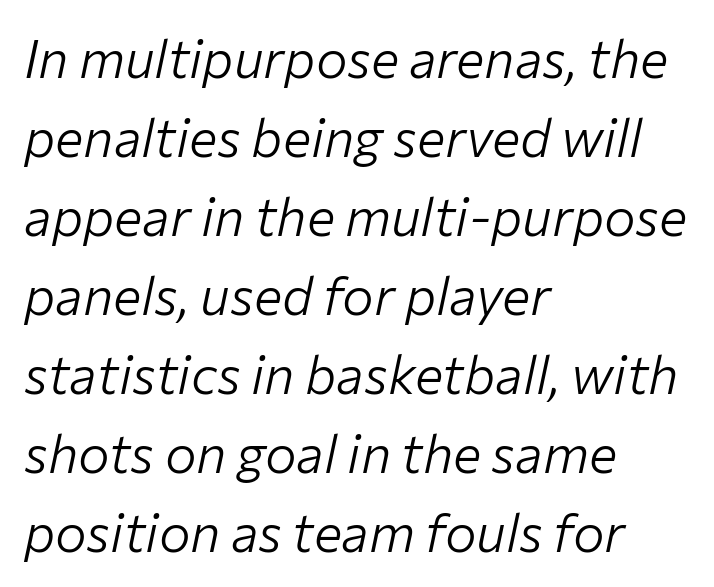
The image shows 53 px light type, italic (leaning right); set left-aligned, normal line spacing (1.49x), normal letter spacing, not underlined; low stroke contrast and a medium x-height.
